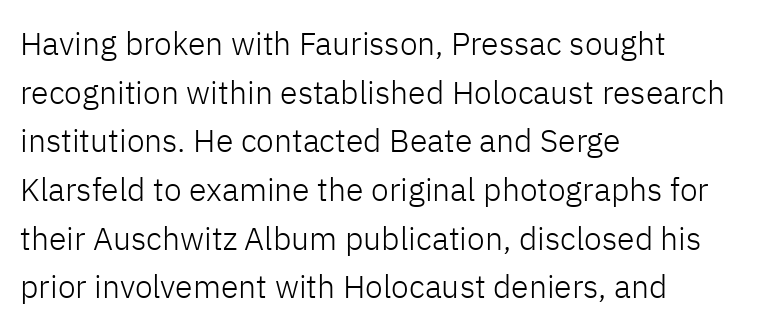
Q: Is the text bold? A: No.
Q: Is the text italic (slanted)? A: No, it is upright.
Q: Is the typeface a serif or a sans-serif typeface? A: Sans-serif.
Q: Is the text underlined? A: No.
Q: How is the paragraph aligned? A: Left-aligned.
Q: Is the spacing between letters normal or unusually wide? A: Normal.
Q: Is the spacing between lines tight, normal or loose? A: Normal.
Q: Width (condensed, normal, or wide)? A: Normal.
Q: Stroke contrast? A: Low.
Q: x-height? A: Medium.
Q: Monospaced? A: No.
